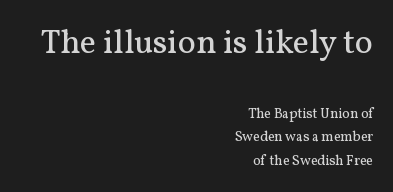
These lines are composed in type with serifs. You could not count columns in this text — the font is proportionally spaced. Tracking value appears to be zero — textbook default spacing. Nope, not italic — everything's standing straight. Nobody drew a line under any word here.
